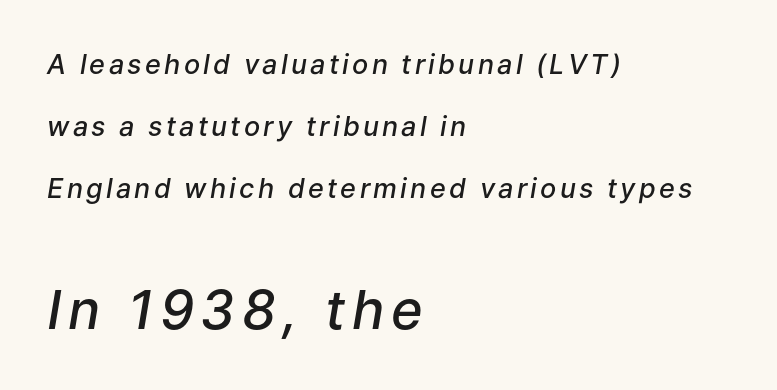
{"italic": "yes", "lean": "right", "slant_degrees": 9, "bold": "semi", "weight": "semibold", "width": "normal", "stroke_contrast": "low", "x_height": "medium", "monospaced": "no", "underline": "no", "align": "left", "line_spacing": "loose", "line_spacing_ratio": 2.29, "larger_block": "second", "size_ratio": 2.0, "glyph_px": 54}
